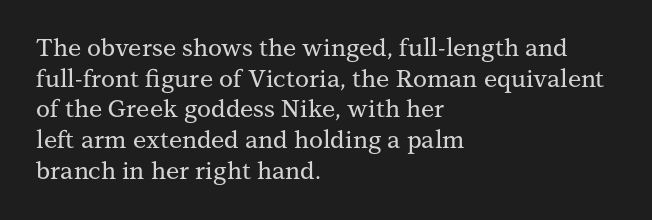
These lines stack with their left ends in a neat column. This sample uses plain, unmodified letter spacing. Rows of type keep a routine distance in the vertical direction. The glyphs are unaccompanied by any horizontal stroke below them. Vertical strokes here are truly vertical.
